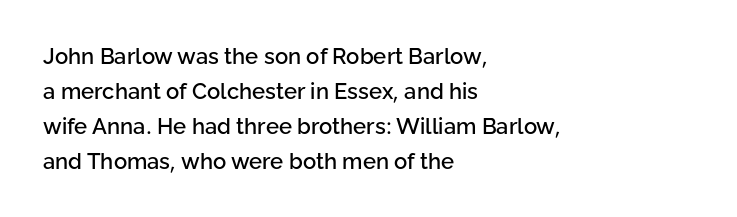
{"italic": "no", "underline": "no", "align": "left", "line_spacing": "normal", "line_spacing_ratio": 1.59, "letter_spacing": "normal", "letter_spacing_em": 0.0, "glyph_px": 22}
